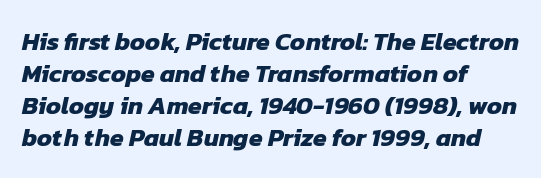
How are the letters spaced? Ordinarily, with no added tracking. Just letters on the line, the space beneath them empty. Compared with an ordinary text face, these strokes are far heavier — a full bold. All the whitespace from short lines collects on the right.
